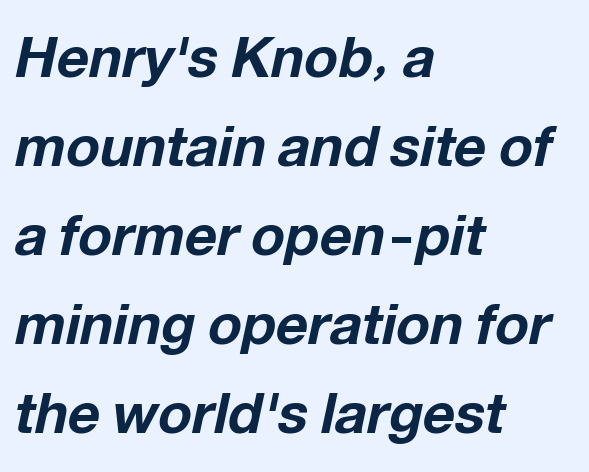
Each letter keeps its own natural width here, so spacing adapts to shape. The face used here is rendered with its standard letterfit. The whole block is typeset with a tilt. This sample is left-justified, so line endings fall wherever the words run out. Each new line begins a customary step beneath the previous one. Type without underlining.
